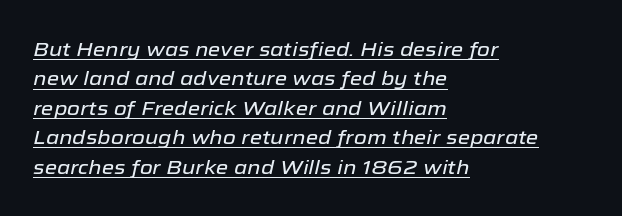
Q: Is the text italic (slanted)? A: Yes, it leans right by about 12 degrees.
Q: Is the text underlined? A: Yes.
Q: How is the paragraph aligned? A: Left-aligned.
Q: Is the spacing between letters normal or unusually wide? A: Normal.
Q: Is the spacing between lines tight, normal or loose? A: Normal.
